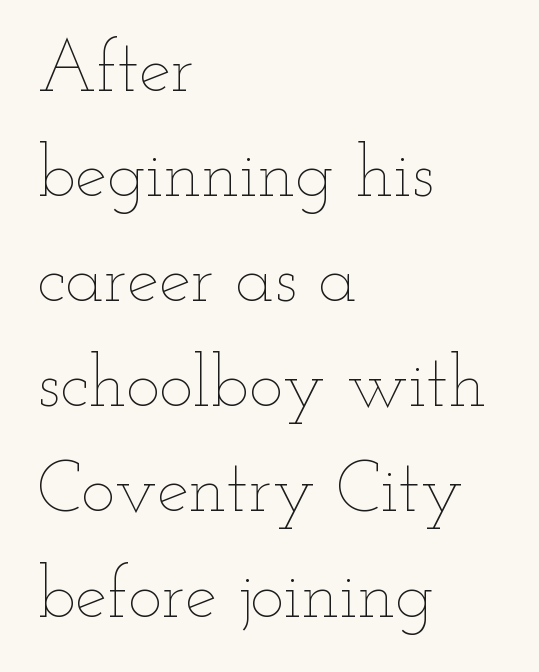
No italicization has been applied; the sample stays upright. The paragraph shown leans on its left margin. The letters sit at their default tracking, neither squeezed nor spread. Underline: absent.
